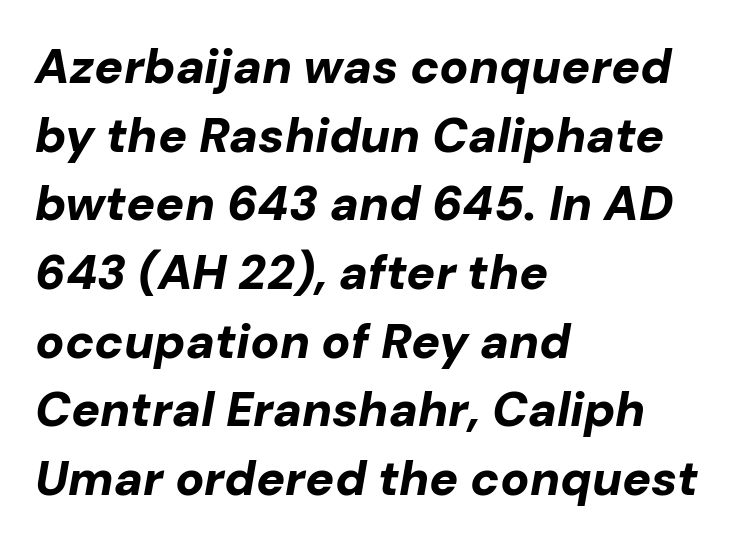
Q: Is the text bold? A: Yes.
Q: Is the text italic (slanted)? A: Yes, it leans right by about 10 degrees.
Q: Is the text underlined? A: No.
Q: How is the paragraph aligned? A: Left-aligned.
Q: Is the spacing between letters normal or unusually wide? A: Normal.
Q: Is the spacing between lines tight, normal or loose? A: Normal.
Q: Width (condensed, normal, or wide)? A: Normal.
Q: Stroke contrast? A: Low.
Q: x-height? A: Medium.
Q: Monospaced? A: No.
